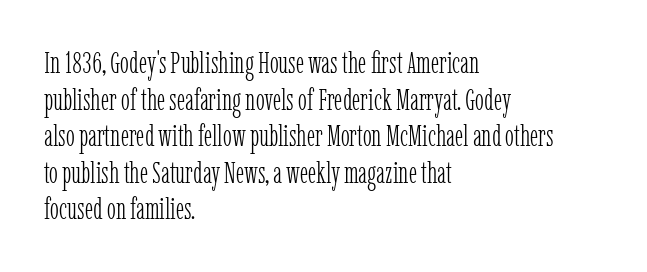
{"serif": "yes", "italic": "no", "bold": "no", "weight": "light", "width": "condensed", "stroke_contrast": "low", "x_height": "medium", "monospaced": "no", "underline": "no", "align": "left", "line_spacing_ratio": 1.22, "letter_spacing": "normal", "letter_spacing_em": 0.0, "glyph_px": 30}
